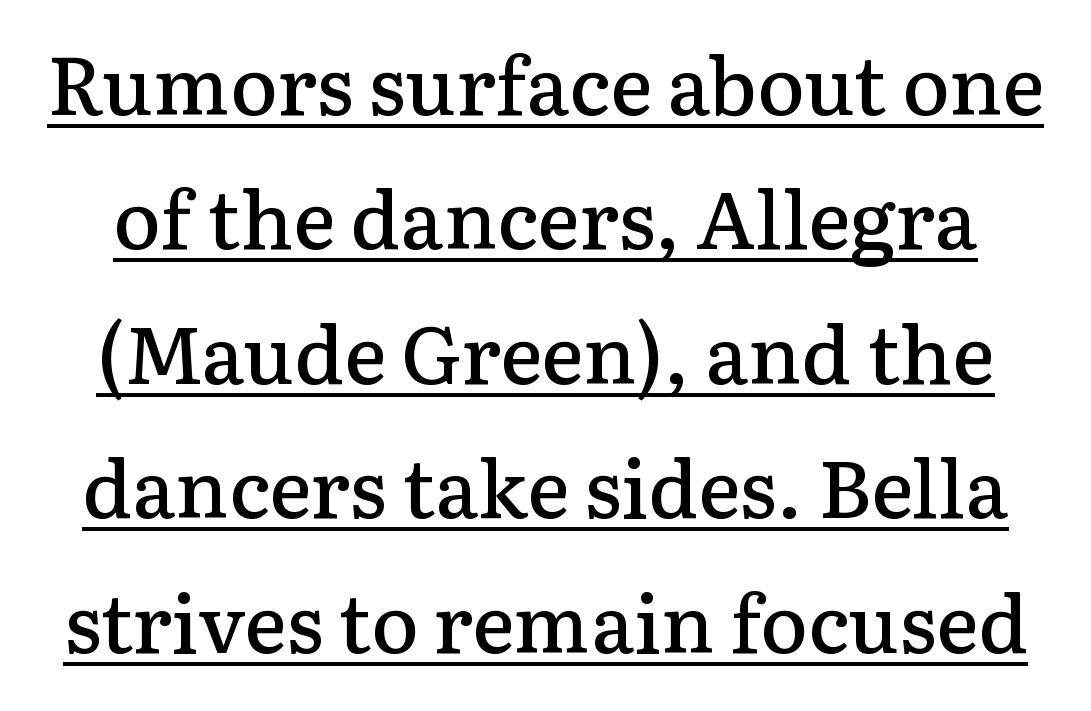
{"serif": "yes", "italic": "no", "bold": "semi", "weight": "semibold", "width": "normal", "stroke_contrast": "low", "x_height": "medium", "monospaced": "no", "underline": "yes", "line_spacing": "normal", "line_spacing_ratio": 1.68, "letter_spacing": "normal", "letter_spacing_em": 0.0, "glyph_px": 80}
